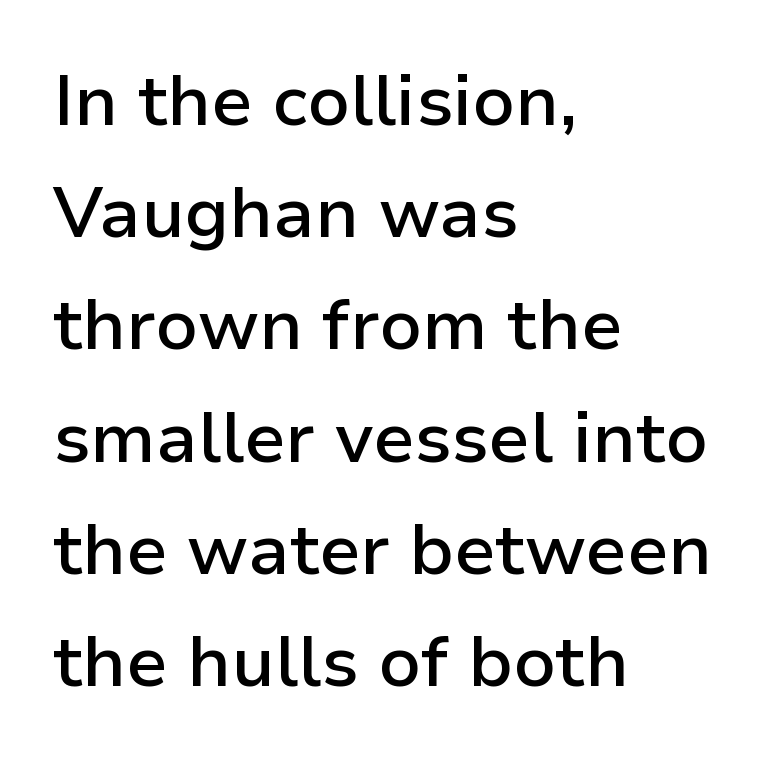
The image shows 71 px semibold sans-serif type, upright; set left-aligned, normal line spacing (1.58x), normal letter spacing, not underlined; low stroke contrast and a medium x-height.
